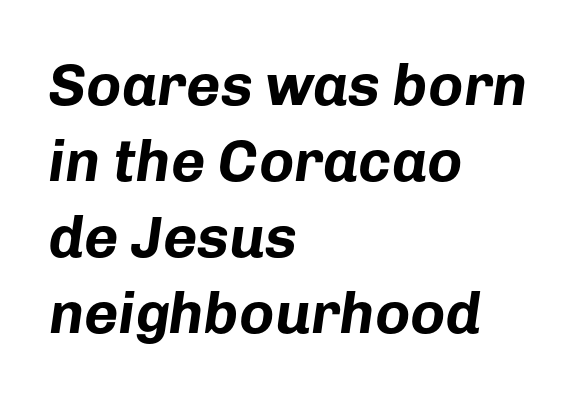
{"italic": "yes", "lean": "right", "slant_degrees": 8, "bold": "yes", "weight": "bold", "width": "normal", "stroke_contrast": "low", "x_height": "medium", "monospaced": "no", "underline": "no", "align": "left", "line_spacing": "normal", "line_spacing_ratio": 1.29, "letter_spacing": "normal", "letter_spacing_em": 0.0, "glyph_px": 59}
